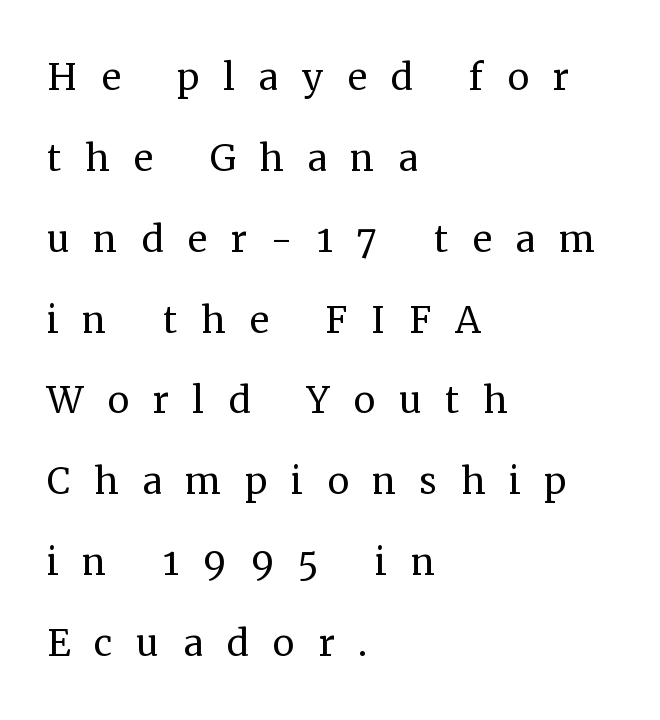
Q: Is the text bold? A: No.
Q: Is the text italic (slanted)? A: No, it is upright.
Q: Is the typeface a serif or a sans-serif typeface? A: Serif.
Q: Is the text underlined? A: No.
Q: How is the paragraph aligned? A: Left-aligned.
Q: Is the spacing between letters normal or unusually wide? A: Unusually wide.
Q: Is the spacing between lines tight, normal or loose? A: Normal.
Q: Width (condensed, normal, or wide)? A: Normal.
Q: Stroke contrast? A: Medium.
Q: x-height? A: Medium.
Q: Monospaced? A: No.
